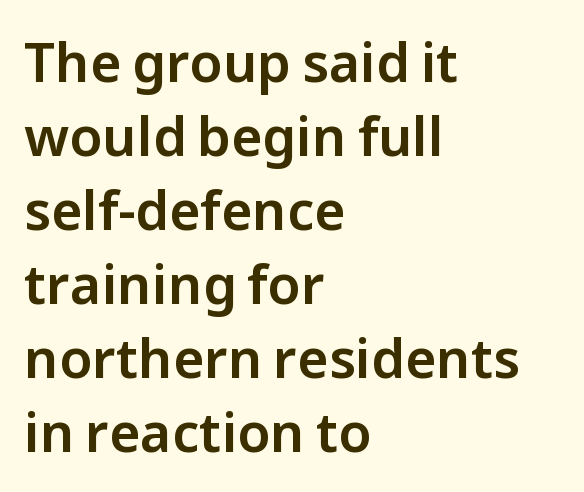
The image shows 54 px sans-serif type, upright; set left-aligned, normal line spacing (1.37x), normal letter spacing, not underlined; low stroke contrast and a medium x-height.
